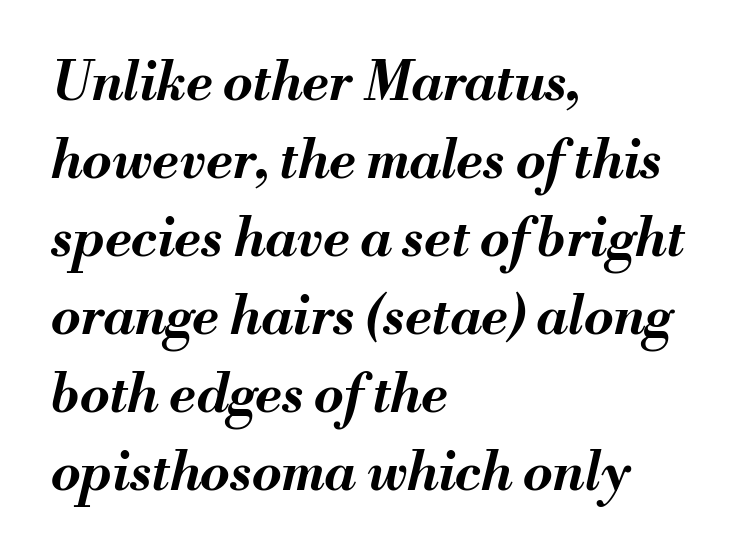
{"italic": "yes", "lean": "right", "slant_degrees": 13, "bold": "yes", "weight": "bold", "width": "normal", "stroke_contrast": "medium", "x_height": "small", "monospaced": "no", "underline": "no", "align": "left", "line_spacing": "normal", "line_spacing_ratio": 1.47, "letter_spacing": "normal", "letter_spacing_em": 0.0, "glyph_px": 53}
